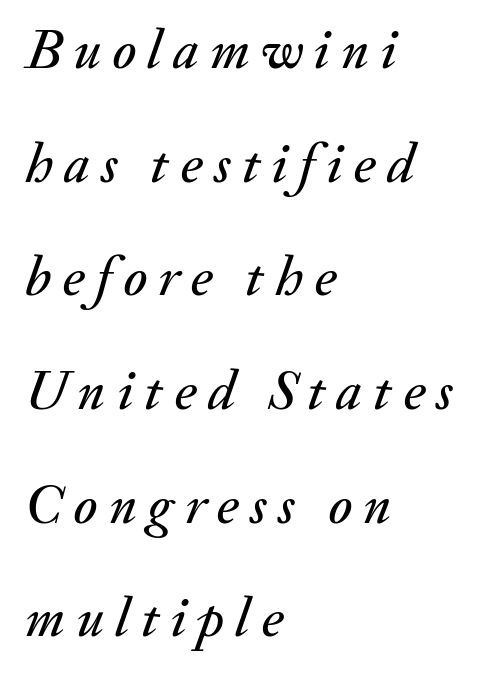
The ragged edge is on the right, which tells us the setting is flush left. Students, note that the glyphs here are deliberately spaced far apart. These lines stand farther apart than default settings would place them. If you drew a line through each stem, it would be angled. Here the designer chose a conventional face with non-uniform glyph widths.
